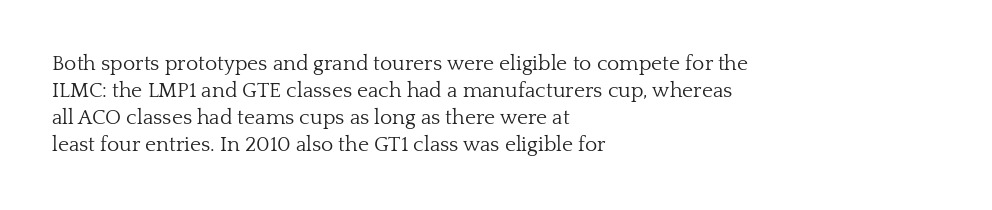
The image shows 21 px text type, upright; set left-aligned, normal line spacing (1.29x), normal letter spacing, not underlined.
